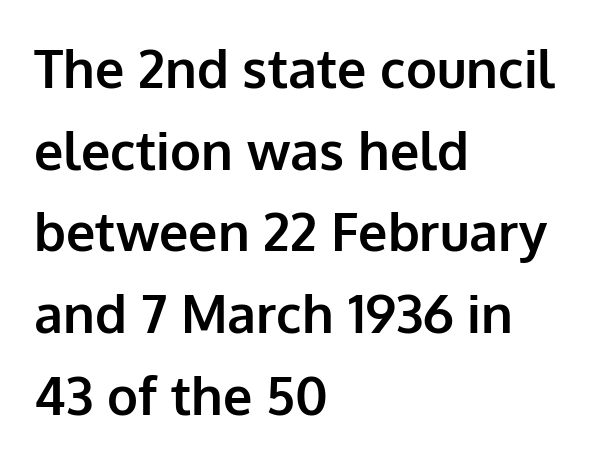
The image shows 52 px bold sans-serif type, upright; set left-aligned, normal line spacing (1.57x), normal letter spacing, not underlined; low stroke contrast and a medium x-height.
